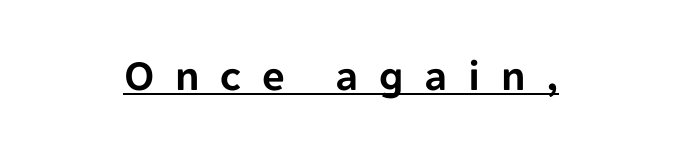
The image shows 44 px sans-serif type, upright; set unusually wide letter spacing (+0.47 em), underlined; low stroke contrast and a medium x-height.
